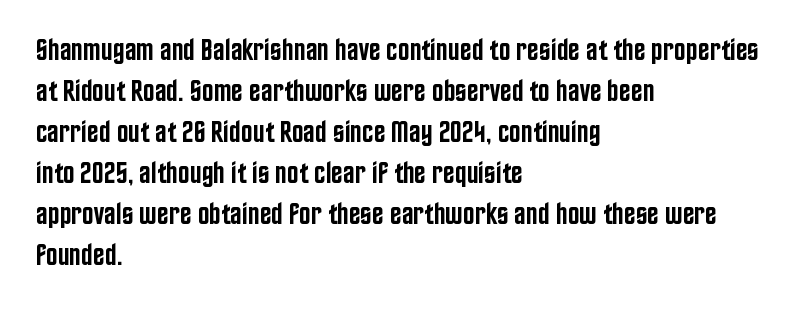
Q: Is the text bold? A: Semi-bold.
Q: Is the text italic (slanted)? A: No, it is upright.
Q: Is the typeface a serif or a sans-serif typeface? A: Sans-serif.
Q: Is the text underlined? A: No.
Q: How is the paragraph aligned? A: Left-aligned.
Q: Is the spacing between letters normal or unusually wide? A: Normal.
Q: Is the spacing between lines tight, normal or loose? A: Normal.
Q: Width (condensed, normal, or wide)? A: Condensed.
Q: Stroke contrast? A: Low.
Q: x-height? A: Large.
Q: Monospaced? A: No.
